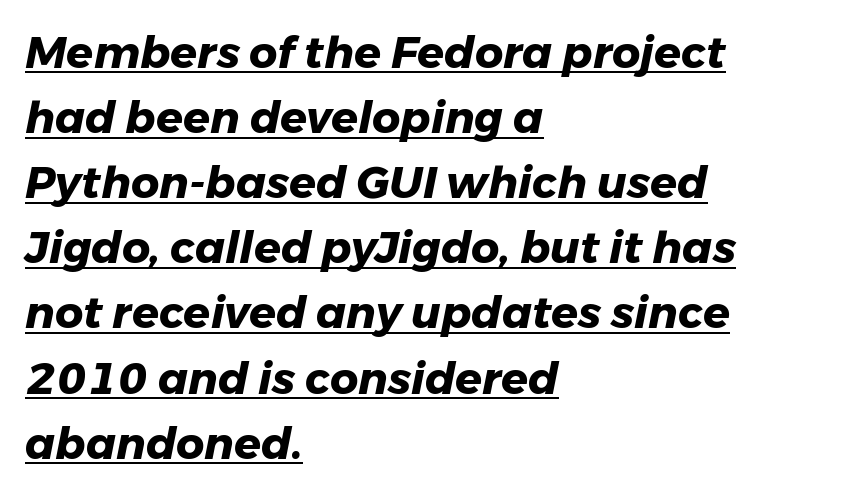
{"italic": "yes", "lean": "right", "slant_degrees": 11, "bold": "yes", "weight": "heavy", "width": "normal", "stroke_contrast": "low", "x_height": "medium", "monospaced": "no", "underline": "yes", "align": "left", "line_spacing": "normal", "line_spacing_ratio": 1.48, "letter_spacing": "normal", "letter_spacing_em": 0.0, "glyph_px": 44}
